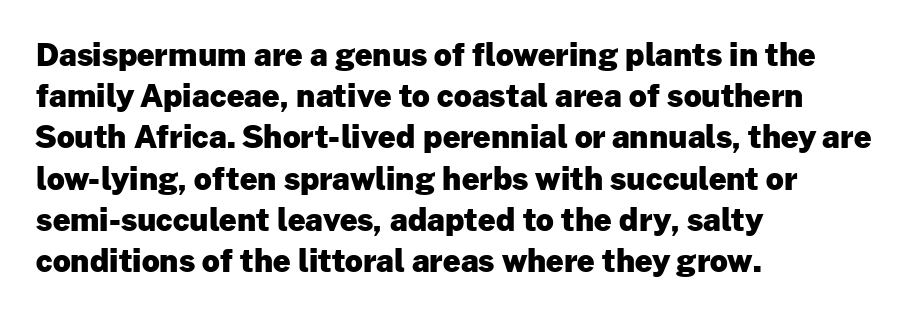
{"serif": "no", "italic": "no", "bold": "yes", "weight": "heavy", "width": "normal", "stroke_contrast": "low", "x_height": "medium", "monospaced": "no", "underline": "no", "align": "left", "line_spacing": "normal", "line_spacing_ratio": 1.33, "letter_spacing": "normal", "letter_spacing_em": 0.0, "glyph_px": 31}
